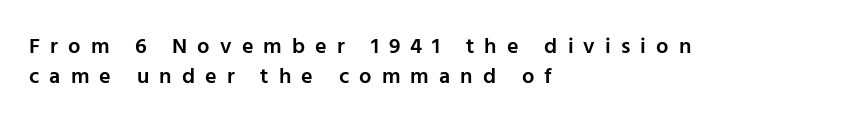
Q: Is the text bold? A: Semi-bold.
Q: Is the text italic (slanted)? A: No, it is upright.
Q: Is the text underlined? A: No.
Q: How is the paragraph aligned? A: Left-aligned.
Q: Is the spacing between letters normal or unusually wide? A: Unusually wide.
Q: Is the spacing between lines tight, normal or loose? A: Normal.
